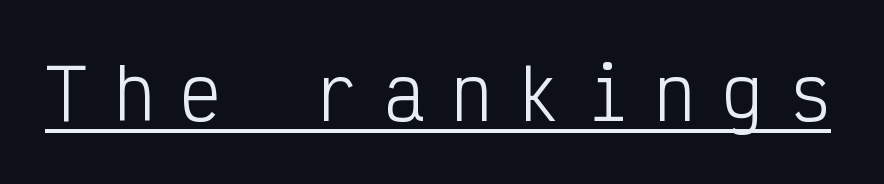
The image shows 69 px light, condensed sans-serif type, upright, monospaced; set unusually wide letter spacing (+0.38 em), underlined; low stroke contrast and a medium x-height.
